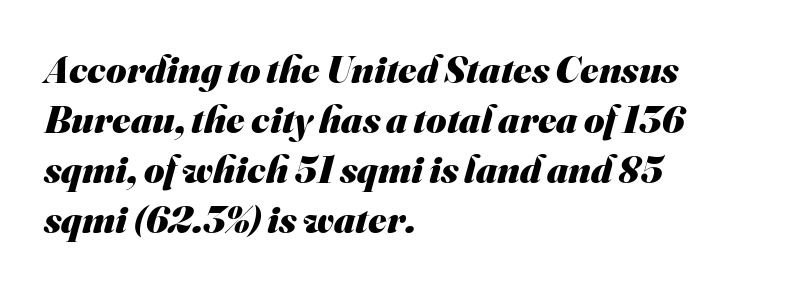
Q: Is the text bold? A: Yes.
Q: Is the typeface a serif or a sans-serif typeface? A: Sans-serif.
Q: Is the text underlined? A: No.
Q: How is the paragraph aligned? A: Left-aligned.
Q: Is the spacing between letters normal or unusually wide? A: Normal.
Q: Is the spacing between lines tight, normal or loose? A: Normal.
Q: Width (condensed, normal, or wide)? A: Normal.
Q: Stroke contrast? A: Medium.
Q: x-height? A: Small.
Q: Monospaced? A: No.
